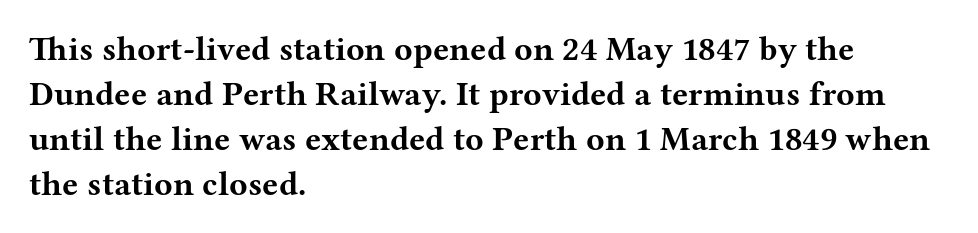
Q: Is the text bold? A: Yes.
Q: Is the text italic (slanted)? A: No, it is upright.
Q: Is the typeface a serif or a sans-serif typeface? A: Serif.
Q: Is the text underlined? A: No.
Q: How is the paragraph aligned? A: Left-aligned.
Q: Is the spacing between letters normal or unusually wide? A: Normal.
Q: Is the spacing between lines tight, normal or loose? A: Normal.
Q: Width (condensed, normal, or wide)? A: Wide.
Q: Stroke contrast? A: Medium.
Q: x-height? A: Medium.
Q: Monospaced? A: No.
